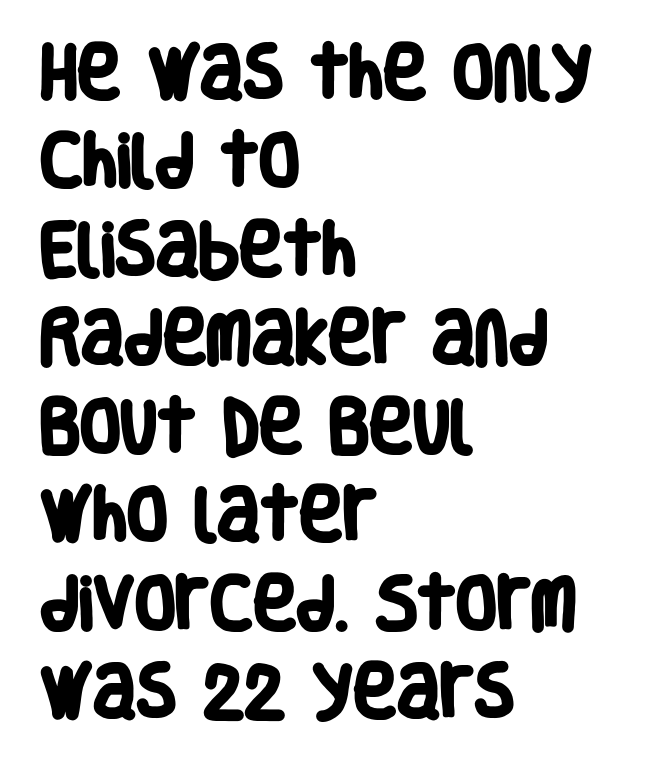
{"serif": "no", "bold": "yes", "weight": "heavy", "width": "condensed", "stroke_contrast": "low", "x_height": "large", "monospaced": "no", "underline": "no", "align": "left", "line_spacing": "normal", "line_spacing_ratio": 1.5, "letter_spacing": "normal", "letter_spacing_em": 0.0, "glyph_px": 59}
